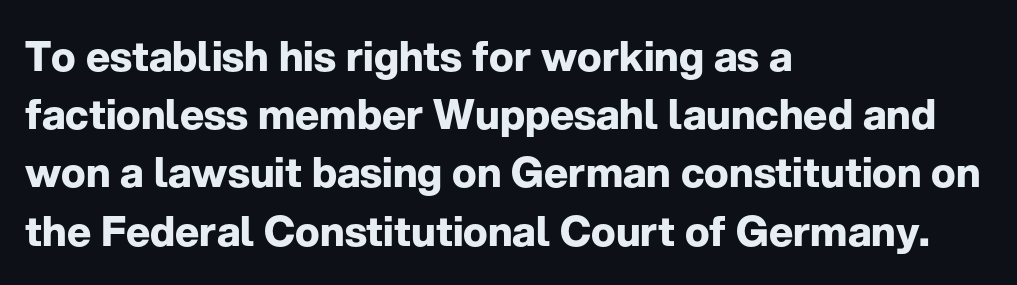
The image shows 41 px bold sans-serif type, upright; set left-aligned, normal line spacing (1.42x), normal letter spacing, not underlined; low stroke contrast and a medium x-height.
